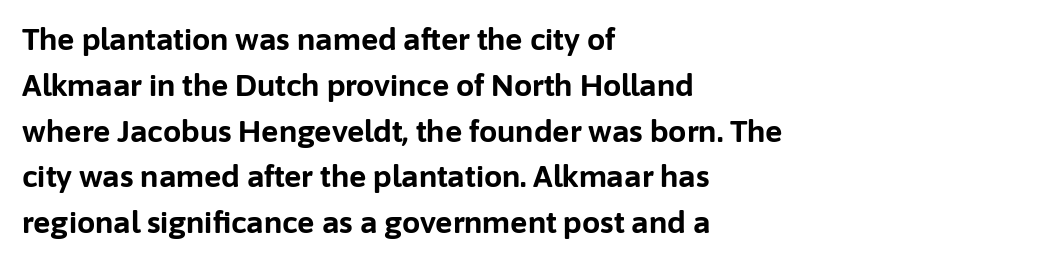
{"serif": "no", "italic": "no", "bold": "yes", "weight": "bold", "width": "normal", "stroke_contrast": "low", "x_height": "medium", "monospaced": "no", "underline": "no", "align": "left", "line_spacing": "normal", "line_spacing_ratio": 1.58, "letter_spacing": "normal", "letter_spacing_em": 0.0, "glyph_px": 29}
